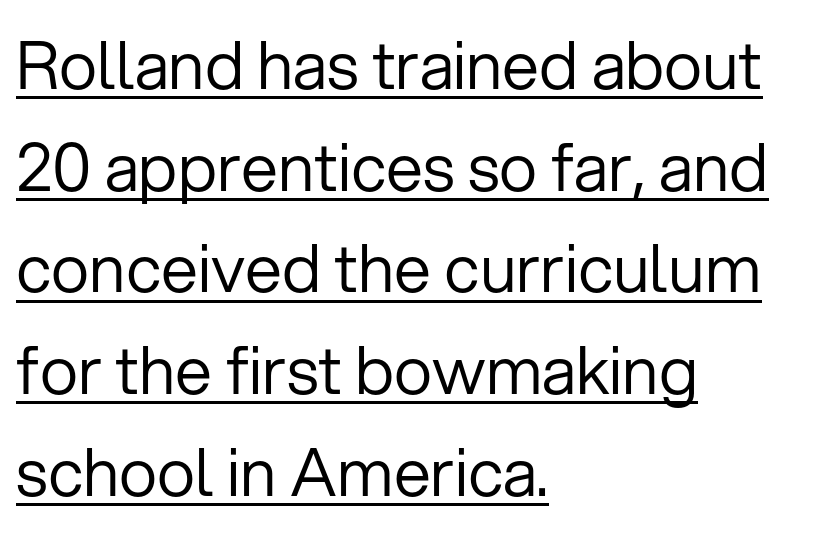
{"serif": "no", "italic": "no", "bold": "no", "weight": "regular", "width": "normal", "stroke_contrast": "low", "x_height": "medium", "monospaced": "no", "underline": "yes", "align": "left", "line_spacing": "normal", "line_spacing_ratio": 1.54, "letter_spacing": "normal", "letter_spacing_em": 0.0, "glyph_px": 66}
